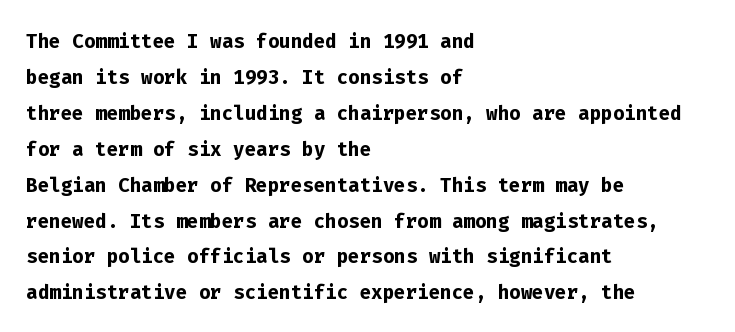
{"italic": "no", "bold": "yes", "underline": "no", "align": "left", "line_spacing": "normal", "line_spacing_ratio": 1.33, "letter_spacing": "normal", "letter_spacing_em": 0.0, "glyph_px": 27}
